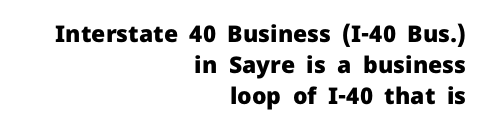
{"italic": "no", "bold": "yes", "underline": "no", "align": "right", "line_spacing": "normal", "line_spacing_ratio": 1.35, "letter_spacing": "normal", "letter_spacing_em": 0.0, "glyph_px": 23}
